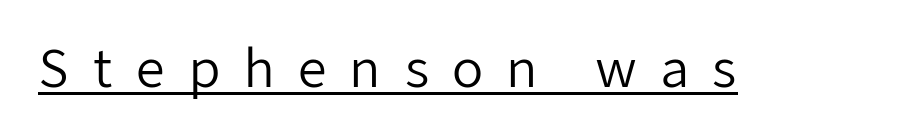
{"serif": "no", "italic": "no", "bold": "no", "weight": "regular", "width": "normal", "stroke_contrast": "low", "x_height": "medium", "monospaced": "no", "underline": "yes", "letter_spacing": "wide", "letter_spacing_em": 0.44, "glyph_px": 51}
